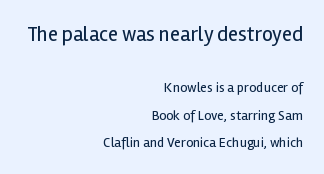
Q: Is the text bold? A: No.
Q: Is the text italic (slanted)? A: No, it is upright.
Q: Is the text underlined? A: No.
Q: How is the paragraph aligned? A: Right-aligned.
Q: Is the spacing between letters normal or unusually wide? A: Normal.
Q: Is the spacing between lines tight, normal or loose? A: Loose.
Q: Which block of text is set in a larger size, the first (top) or the second (bottom)? A: The first (top) one.
